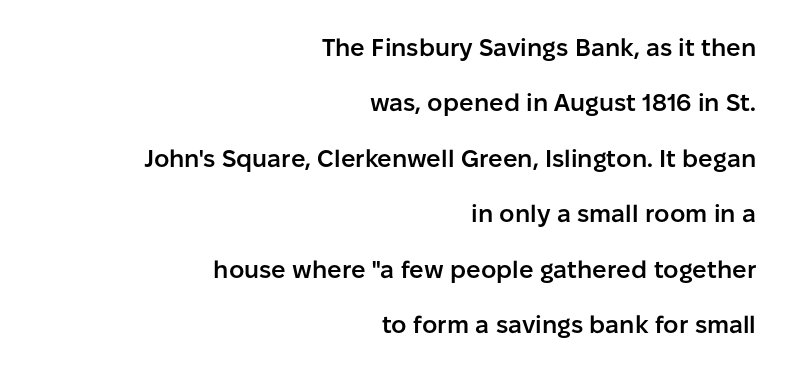
{"italic": "no", "bold": "semi", "underline": "no", "align": "right", "line_spacing": "loose", "line_spacing_ratio": 2.31, "letter_spacing": "normal", "letter_spacing_em": 0.0, "glyph_px": 24}
